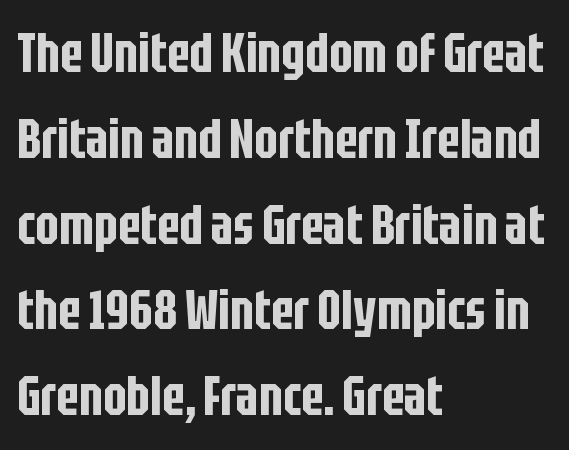
Q: Is the text italic (slanted)? A: No, it is upright.
Q: Is the typeface a serif or a sans-serif typeface? A: Sans-serif.
Q: Is the text underlined? A: No.
Q: How is the paragraph aligned? A: Left-aligned.
Q: Is the spacing between letters normal or unusually wide? A: Normal.
Q: Is the spacing between lines tight, normal or loose? A: Normal.
Q: Width (condensed, normal, or wide)? A: Condensed.
Q: Stroke contrast? A: Low.
Q: x-height? A: Large.
Q: Monospaced? A: No.
